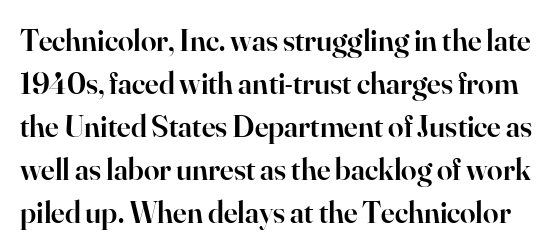
{"serif": "yes", "italic": "no", "bold": "semi", "weight": "semibold", "width": "normal", "stroke_contrast": "high", "x_height": "small", "monospaced": "no", "underline": "no", "line_spacing": "normal", "line_spacing_ratio": 1.39, "letter_spacing": "normal", "letter_spacing_em": 0.0, "glyph_px": 31}
